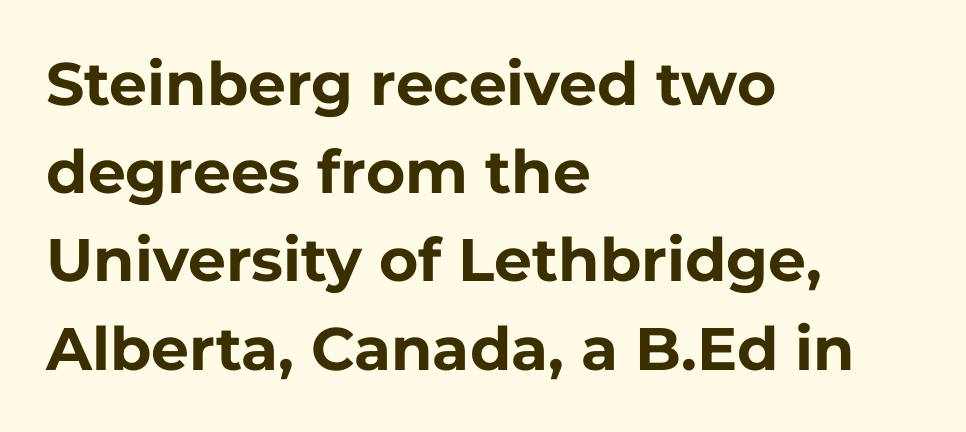
The image shows 60 px bold sans-serif type, upright; set left-aligned, normal line spacing (1.47x), normal letter spacing, not underlined; low stroke contrast and a medium x-height.
